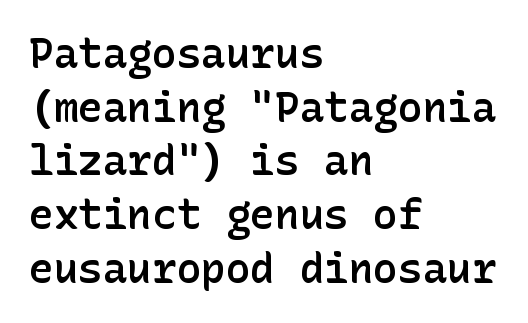
Check where the strokes stop: nothing finishes them off — pure sans. Notice how the passage keeps a crisp vertical edge on the left only. This is roman type, the default non-slanted kind. Descenders are the only things crossing below the line.
